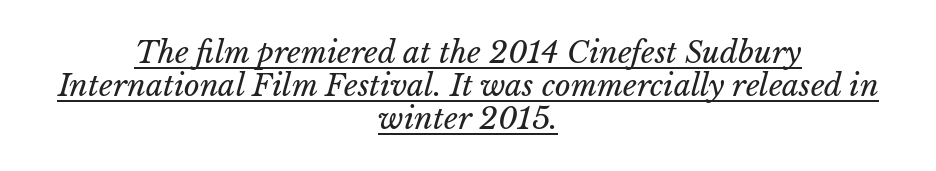
The image shows 30 px regular-weight type; set centered, tight line spacing (1.1x), normal letter spacing, underlined; low stroke contrast and a medium x-height.
